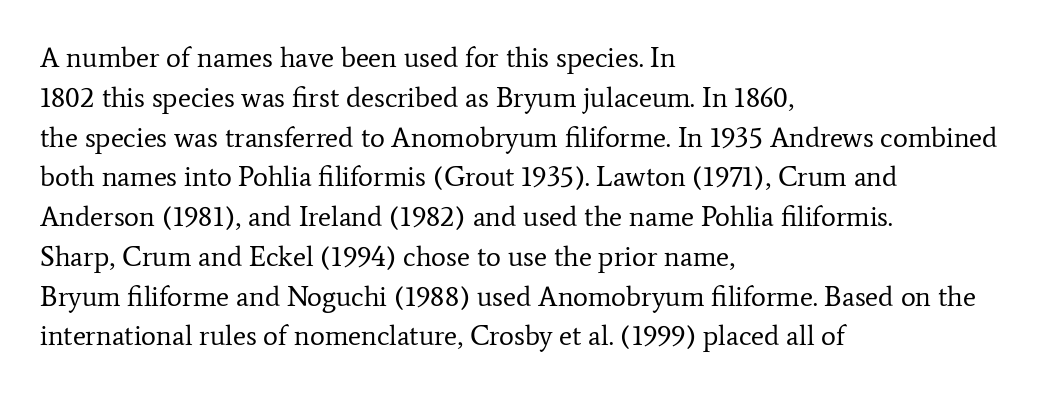
{"serif": "yes", "italic": "no", "bold": "no", "weight": "regular", "width": "normal", "stroke_contrast": "low", "x_height": "medium", "monospaced": "no", "underline": "no", "align": "left", "line_spacing": "normal", "line_spacing_ratio": 1.42, "letter_spacing": "normal", "letter_spacing_em": 0.0, "glyph_px": 28}
